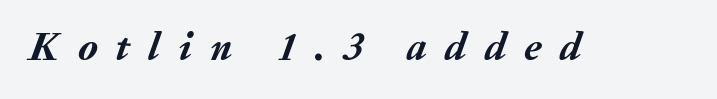
Q: Is the text bold? A: Yes.
Q: Is the text italic (slanted)? A: Yes, it leans right by about 20 degrees.
Q: Is the text underlined? A: No.
Q: Is the spacing between letters normal or unusually wide? A: Unusually wide.
Q: Width (condensed, normal, or wide)? A: Normal.
Q: Stroke contrast? A: Medium.
Q: x-height? A: Medium.
Q: Monospaced? A: No.
